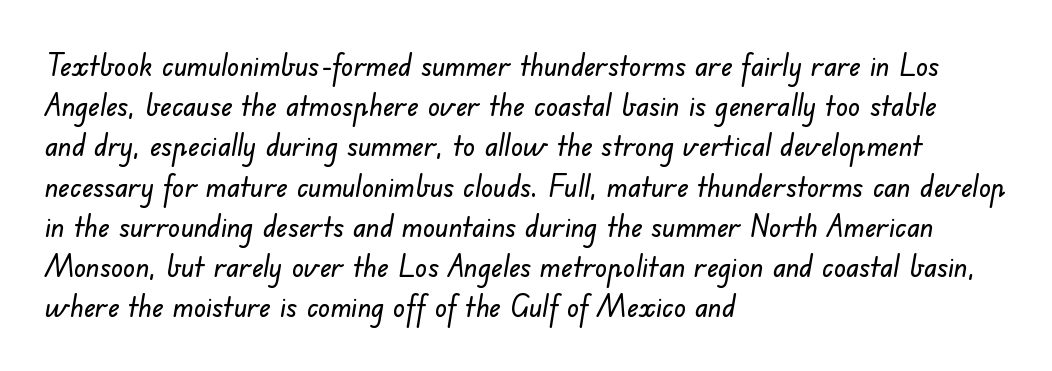
{"serif": "no", "width": "normal", "stroke_contrast": "low", "x_height": "small", "monospaced": "no", "underline": "no", "align": "left", "line_spacing": "normal", "line_spacing_ratio": 1.34, "letter_spacing": "normal", "letter_spacing_em": 0.0, "glyph_px": 30}
